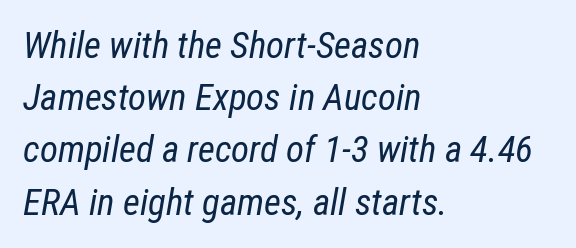
Q: Is the text bold? A: No.
Q: Is the text italic (slanted)? A: Yes, it leans right by about 12 degrees.
Q: Is the text underlined? A: No.
Q: How is the paragraph aligned? A: Left-aligned.
Q: Is the spacing between letters normal or unusually wide? A: Normal.
Q: Is the spacing between lines tight, normal or loose? A: Normal.
Q: Width (condensed, normal, or wide)? A: Condensed.
Q: Stroke contrast? A: Low.
Q: x-height? A: Medium.
Q: Monospaced? A: No.
